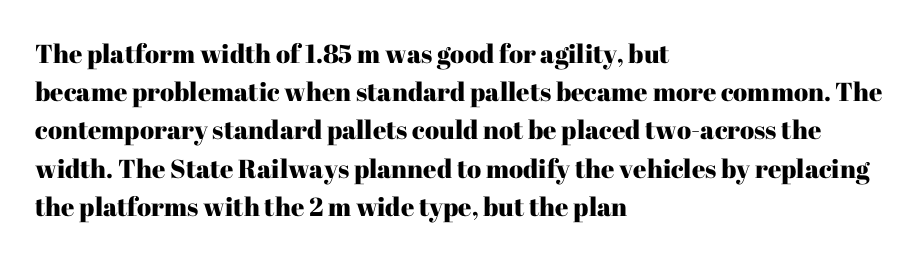
{"italic": "no", "underline": "no", "align": "left", "line_spacing": "normal", "line_spacing_ratio": 1.47, "letter_spacing": "normal", "letter_spacing_em": 0.0, "glyph_px": 26}
